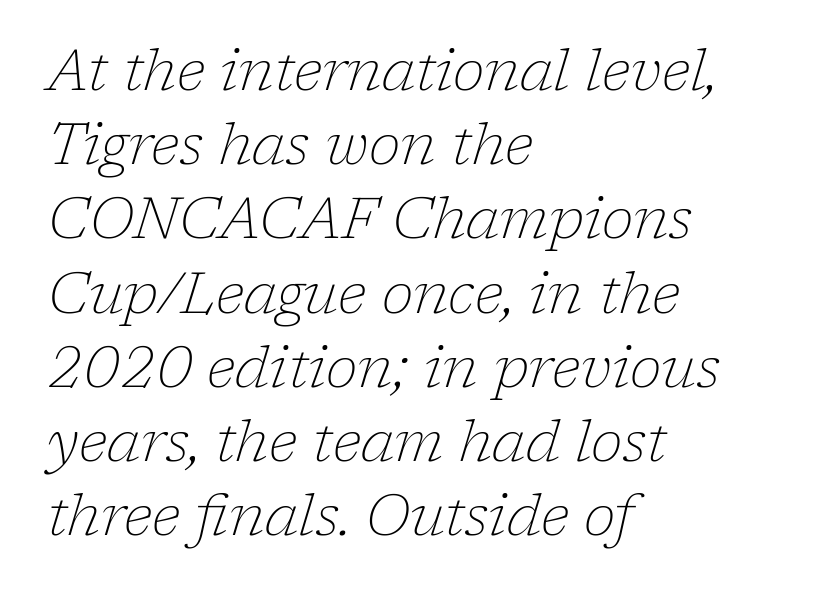
Q: Is the text bold? A: No.
Q: Is the text italic (slanted)? A: Yes, it leans right by about 17 degrees.
Q: Is the typeface a serif or a sans-serif typeface? A: Serif.
Q: Is the text underlined? A: No.
Q: How is the paragraph aligned? A: Left-aligned.
Q: Is the spacing between letters normal or unusually wide? A: Normal.
Q: Is the spacing between lines tight, normal or loose? A: Normal.
Q: Width (condensed, normal, or wide)? A: Normal.
Q: Stroke contrast? A: Low.
Q: x-height? A: Medium.
Q: Monospaced? A: No.
